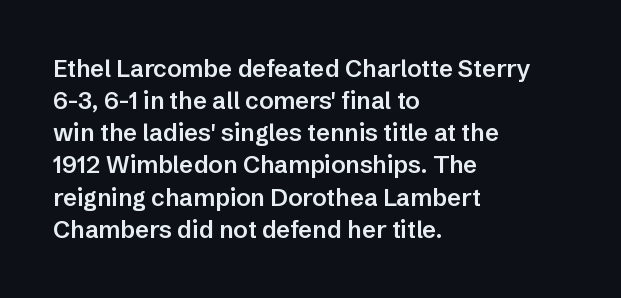
The image shows 24 px text type, upright; set left-aligned, normal line spacing (1.34x), normal letter spacing, not underlined.
